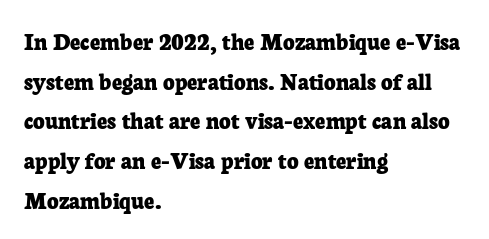
Q: Is the text bold? A: Yes.
Q: Is the text italic (slanted)? A: No, it is upright.
Q: Is the text underlined? A: No.
Q: How is the paragraph aligned? A: Left-aligned.
Q: Is the spacing between letters normal or unusually wide? A: Normal.
Q: Is the spacing between lines tight, normal or loose? A: Normal.
